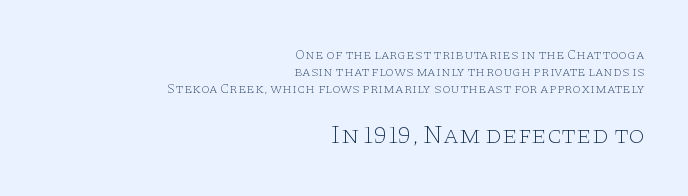
Q: Is the text bold? A: No.
Q: Is the text italic (slanted)? A: No, it is upright.
Q: Is the text underlined? A: No.
Q: How is the paragraph aligned? A: Right-aligned.
Q: Is the spacing between letters normal or unusually wide? A: Normal.
Q: Which block of text is set in a larger size, the first (top) or the second (bottom)? A: The second (bottom) one.
